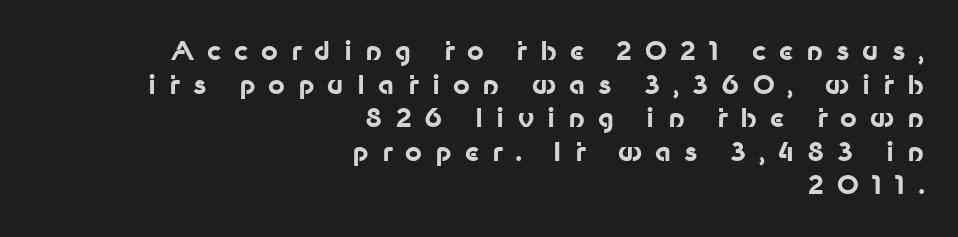
{"italic": "no", "bold": "yes", "underline": "no", "align": "right", "line_spacing": "normal", "line_spacing_ratio": 1.29, "letter_spacing": "wide", "letter_spacing_em": 0.5, "glyph_px": 26}
